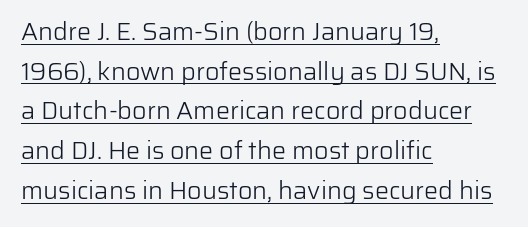
The image shows 25 px text type, upright; set left-aligned, normal line spacing (1.59x), normal letter spacing, underlined.
